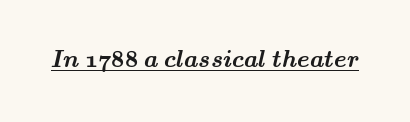
Q: Is the text bold? A: Yes.
Q: Is the text underlined? A: Yes.
Q: Is the spacing between letters normal or unusually wide? A: Normal.
